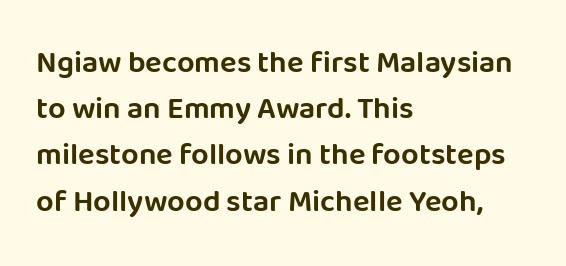
Q: Is the text italic (slanted)? A: No, it is upright.
Q: Is the typeface a serif or a sans-serif typeface? A: Sans-serif.
Q: Is the text underlined? A: No.
Q: How is the paragraph aligned? A: Left-aligned.
Q: Is the spacing between letters normal or unusually wide? A: Normal.
Q: Is the spacing between lines tight, normal or loose? A: Normal.
Q: Width (condensed, normal, or wide)? A: Normal.
Q: Stroke contrast? A: Low.
Q: x-height? A: Large.
Q: Monospaced? A: No.
